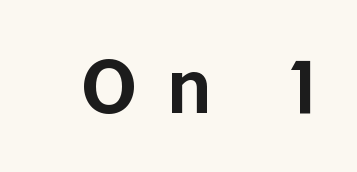
The image shows 73 px sans-serif type, upright; set unusually wide letter spacing (+0.39 em), not underlined; low stroke contrast and a medium x-height.
